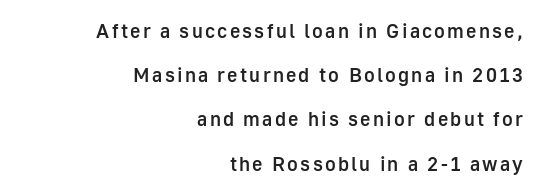
Regarding leading, the lines here are spaced well apart. Nope, not italic — everything's standing straight. In CSS terms this would be text-align: right. Beneath every word, the page is bare. In terms of weight, the rendering is demibold, just under bold.
